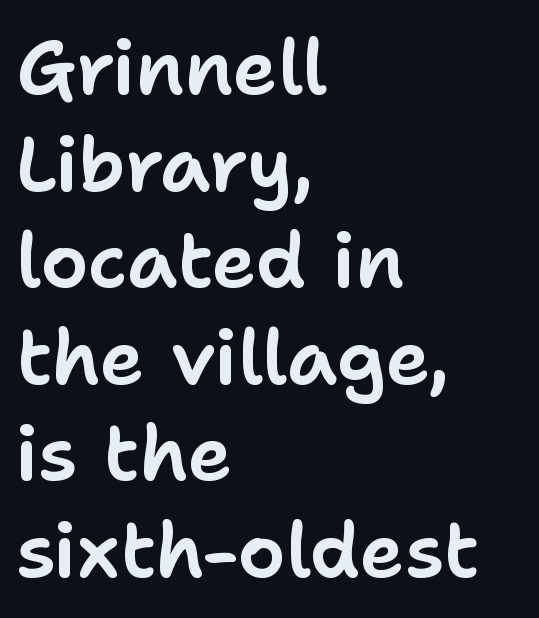
The image shows 76 px sans-serif type, upright; set left-aligned, normal line spacing (1.27x), normal letter spacing, not underlined; low stroke contrast and a medium x-height.
